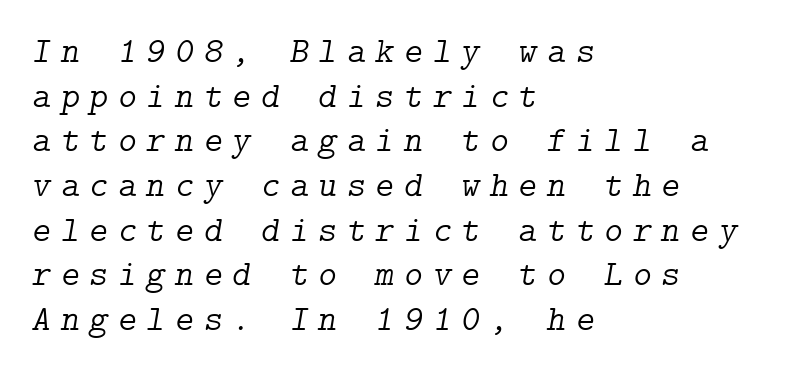
Q: Is the text bold? A: No.
Q: Is the text italic (slanted)? A: Yes, it leans right by about 9 degrees.
Q: Is the typeface a serif or a sans-serif typeface? A: Serif.
Q: Is the text underlined? A: No.
Q: How is the paragraph aligned? A: Left-aligned.
Q: Is the spacing between letters normal or unusually wide? A: Unusually wide.
Q: Width (condensed, normal, or wide)? A: Normal.
Q: Stroke contrast? A: Low.
Q: x-height? A: Medium.
